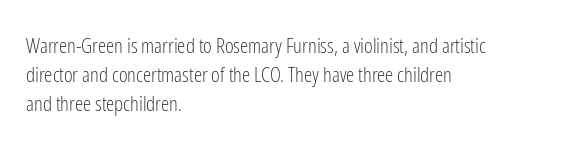
Tracking here is standard; glyphs follow each other at the usual distance. Heft: none added — not bold. These lines are set flush left with a ragged right edge. The letters stand straight up with perfectly vertical stems. Has an underline been added? It has not.
